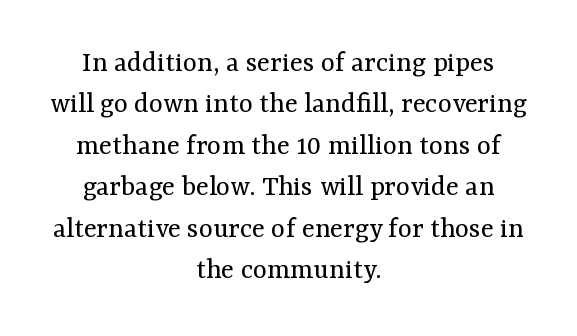
Rendered with straight, roman letterforms. No chunkiness to these letters — they're not bold. Any mark beneath the type? The region is blank. If you folded the block vertically in half, each line would mirror itself in length. Each letter keeps its own natural width here, so spacing adapts to shape.
